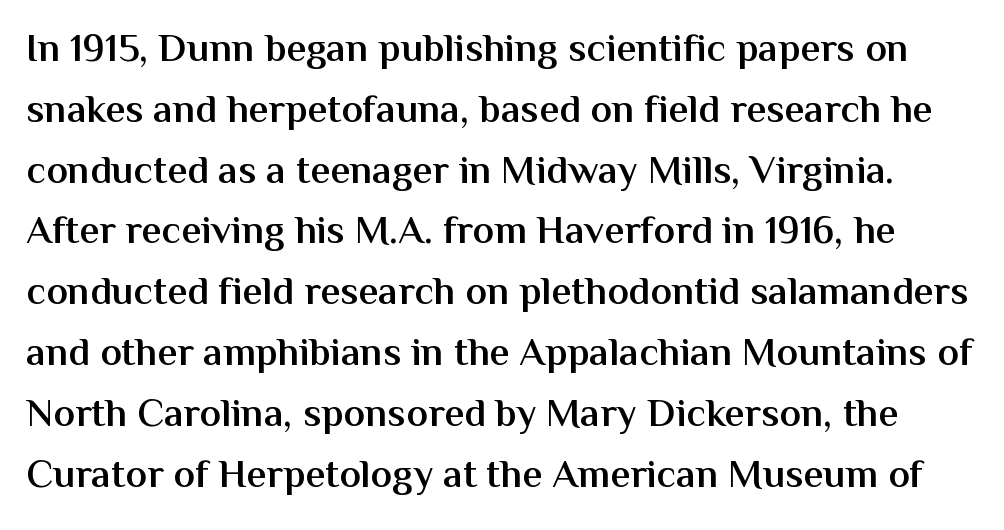
Q: Is the text bold? A: Semi-bold.
Q: Is the text italic (slanted)? A: No, it is upright.
Q: Is the typeface a serif or a sans-serif typeface? A: Sans-serif.
Q: Is the text underlined? A: No.
Q: Is the spacing between letters normal or unusually wide? A: Normal.
Q: Is the spacing between lines tight, normal or loose? A: Normal.
Q: Width (condensed, normal, or wide)? A: Normal.
Q: Stroke contrast? A: Medium.
Q: x-height? A: Medium.
Q: Monospaced? A: No.
